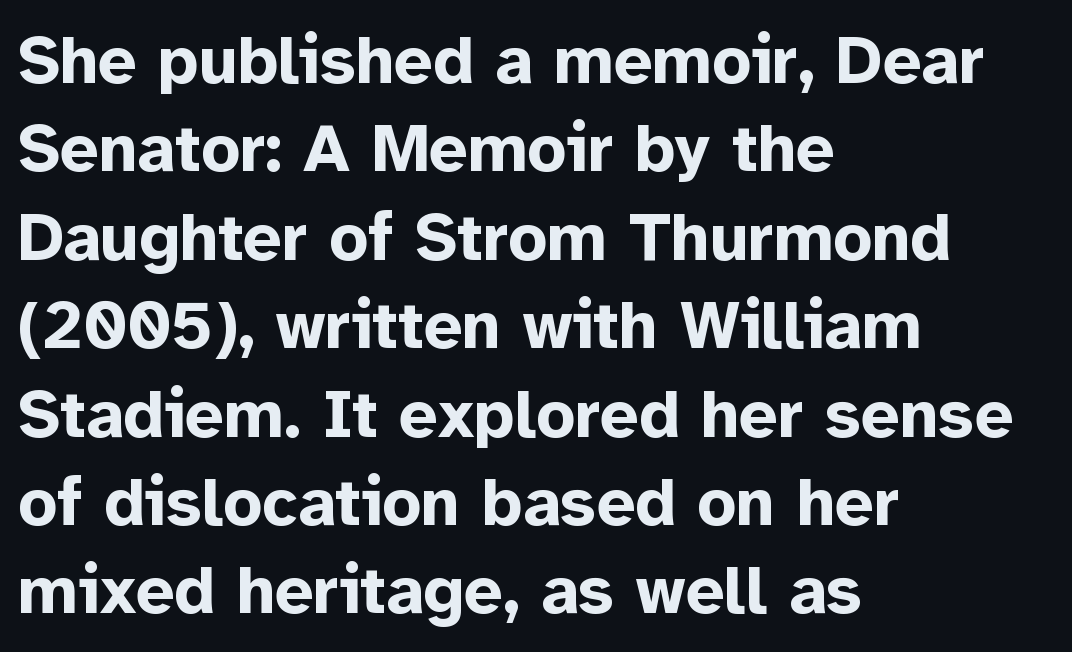
Q: Is the text bold? A: Yes.
Q: Is the text italic (slanted)? A: No, it is upright.
Q: Is the typeface a serif or a sans-serif typeface? A: Sans-serif.
Q: Is the text underlined? A: No.
Q: How is the paragraph aligned? A: Left-aligned.
Q: Is the spacing between letters normal or unusually wide? A: Normal.
Q: Is the spacing between lines tight, normal or loose? A: Normal.
Q: Width (condensed, normal, or wide)? A: Normal.
Q: Stroke contrast? A: Low.
Q: x-height? A: Medium.
Q: Monospaced? A: No.
